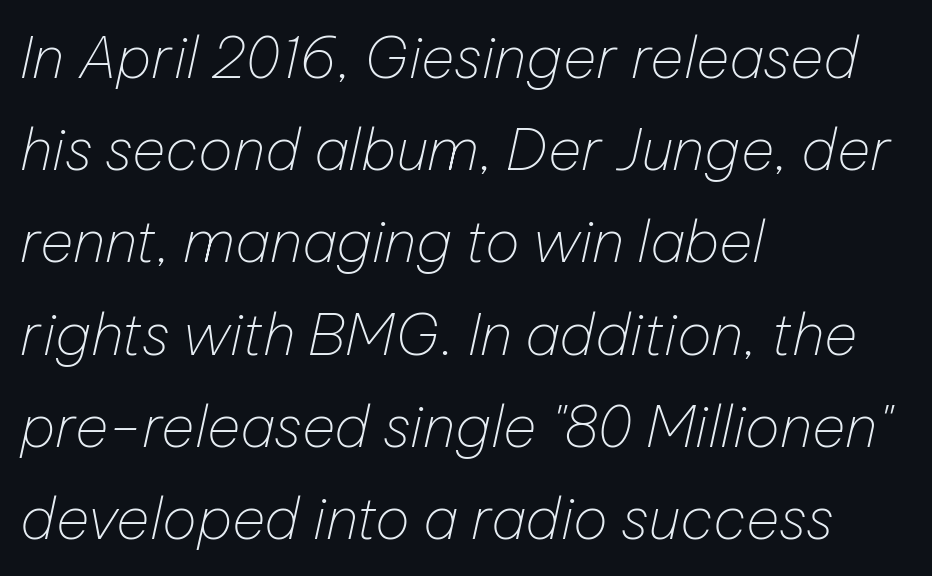
{"italic": "yes", "lean": "right", "slant_degrees": 12, "bold": "no", "weight": "thin", "width": "normal", "stroke_contrast": "low", "x_height": "medium", "monospaced": "no", "underline": "no", "align": "left", "line_spacing": "normal", "line_spacing_ratio": 1.59, "letter_spacing": "normal", "letter_spacing_em": 0.0, "glyph_px": 58}
